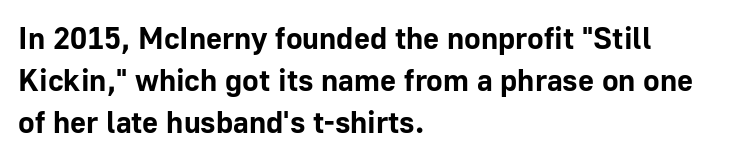
The area under the type is left untouched. Students, observe: this is what conventionally led text looks like. The letters advance in unequal steps, a hallmark of proportional type. Typesetter's note: full bold, strokes at maximum text heaviness. Nope, no serifs anywhere on these letters.
